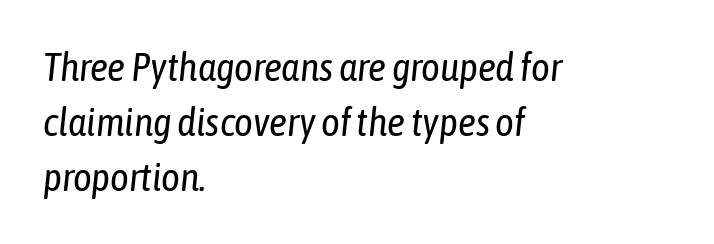
This sample uses plain, unmodified letter spacing. Short and long lines alike share a common starting point at left. Think of a printed novel: that variable character pitch is what you see here. Each stroke keeps to a modest, everyday thickness or less.
